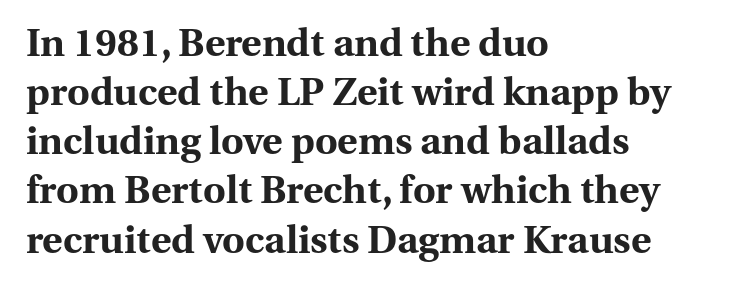
Q: Is the text bold? A: Yes.
Q: Is the text italic (slanted)? A: No, it is upright.
Q: Is the typeface a serif or a sans-serif typeface? A: Serif.
Q: Is the text underlined? A: No.
Q: How is the paragraph aligned? A: Left-aligned.
Q: Is the spacing between letters normal or unusually wide? A: Normal.
Q: Is the spacing between lines tight, normal or loose? A: Normal.
Q: Width (condensed, normal, or wide)? A: Normal.
Q: Stroke contrast? A: Medium.
Q: x-height? A: Medium.
Q: Monospaced? A: No.
